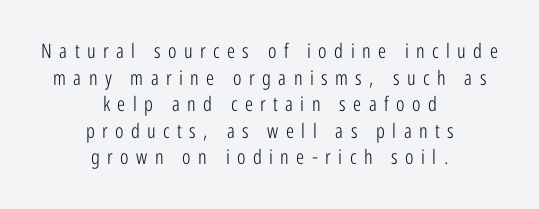
The image shows 20 px text type, upright; set centered, normal line spacing (1.33x), unusually wide letter spacing (+0.37 em), not underlined.
